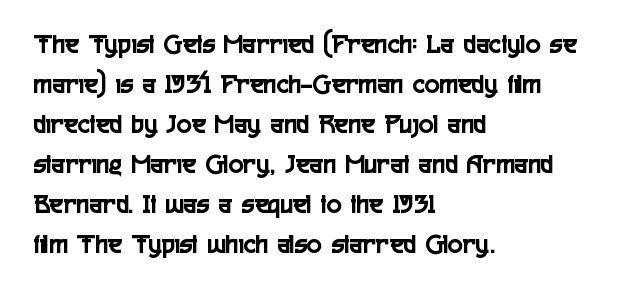
Q: Is the text italic (slanted)? A: No, it is upright.
Q: Is the typeface a serif or a sans-serif typeface? A: Sans-serif.
Q: Is the text underlined? A: No.
Q: How is the paragraph aligned? A: Left-aligned.
Q: Is the spacing between letters normal or unusually wide? A: Normal.
Q: Is the spacing between lines tight, normal or loose? A: Normal.
Q: Width (condensed, normal, or wide)? A: Condensed.
Q: x-height? A: Medium.
Q: Monospaced? A: No.
